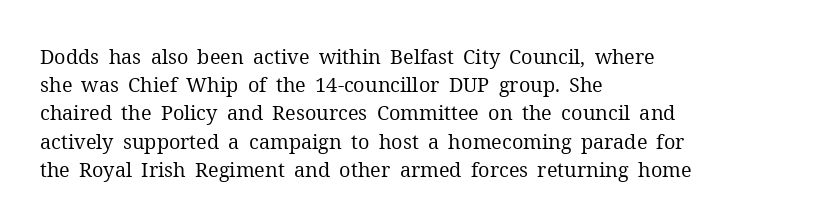
The image shows 20 px text type, upright; set left-aligned, normal line spacing (1.41x), normal letter spacing, not underlined.
